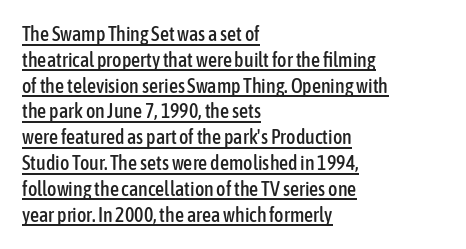
{"italic": "no", "underline": "yes", "align": "left", "line_spacing": "normal", "line_spacing_ratio": 1.29, "letter_spacing": "normal", "letter_spacing_em": 0.0, "glyph_px": 20}
